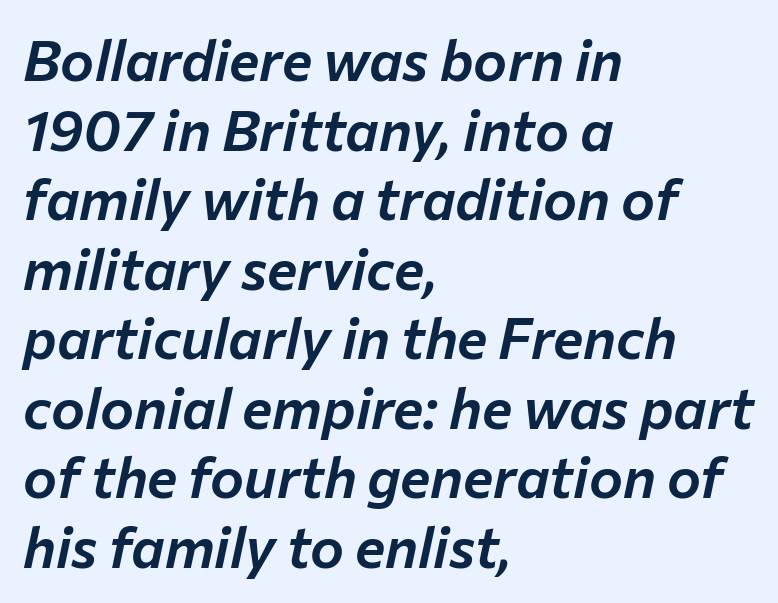
Q: Is the text italic (slanted)? A: Yes, it leans right by about 12 degrees.
Q: Is the text underlined? A: No.
Q: How is the paragraph aligned? A: Left-aligned.
Q: Is the spacing between letters normal or unusually wide? A: Normal.
Q: Width (condensed, normal, or wide)? A: Normal.
Q: Stroke contrast? A: Low.
Q: x-height? A: Medium.
Q: Monospaced? A: No.
